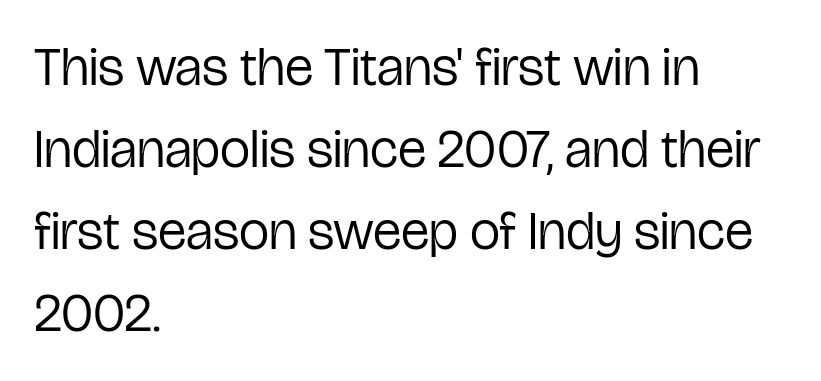
Q: Is the text bold? A: No.
Q: Is the text italic (slanted)? A: No, it is upright.
Q: Is the typeface a serif or a sans-serif typeface? A: Sans-serif.
Q: Is the text underlined? A: No.
Q: How is the paragraph aligned? A: Left-aligned.
Q: Is the spacing between letters normal or unusually wide? A: Normal.
Q: Is the spacing between lines tight, normal or loose? A: Normal.
Q: Width (condensed, normal, or wide)? A: Condensed.
Q: Stroke contrast? A: Low.
Q: x-height? A: Medium.
Q: Monospaced? A: No.
